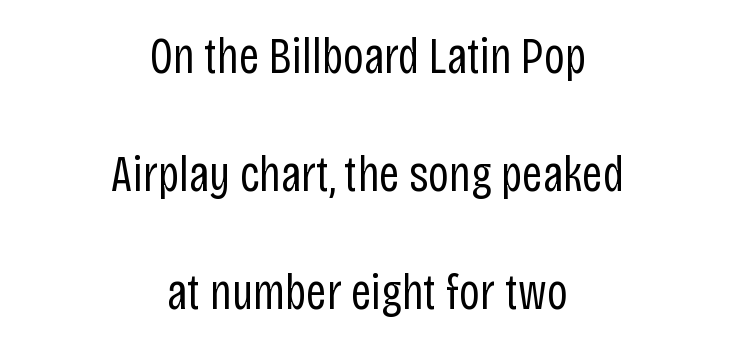
{"serif": "no", "italic": "no", "bold": "no", "weight": "regular", "width": "condensed", "stroke_contrast": "low", "x_height": "large", "monospaced": "no", "underline": "no", "align": "center", "line_spacing": "loose", "line_spacing_ratio": 2.31, "letter_spacing": "normal", "letter_spacing_em": 0.0, "glyph_px": 51}
